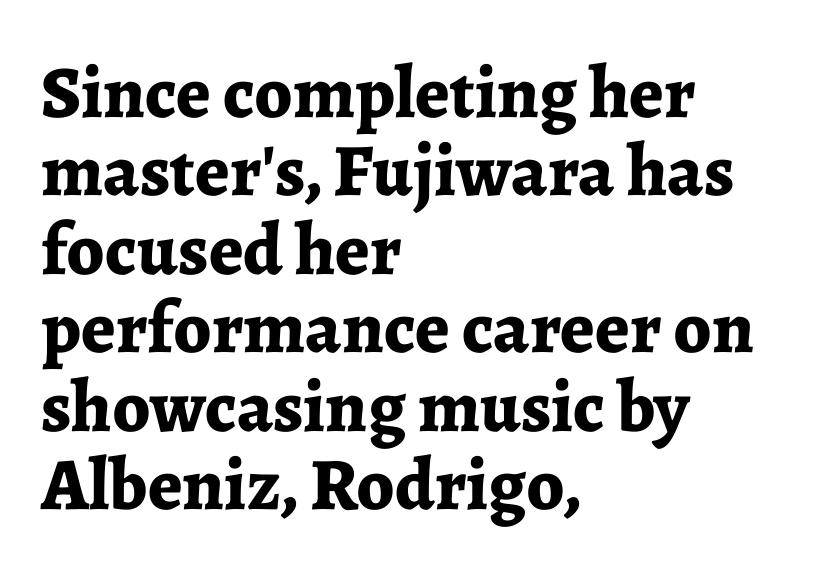
{"serif": "yes", "italic": "no", "bold": "yes", "weight": "bold", "width": "normal", "stroke_contrast": "low", "x_height": "medium", "monospaced": "no", "underline": "no", "align": "left", "line_spacing": "tight", "line_spacing_ratio": 1.06, "letter_spacing": "normal", "letter_spacing_em": 0.0, "glyph_px": 74}
